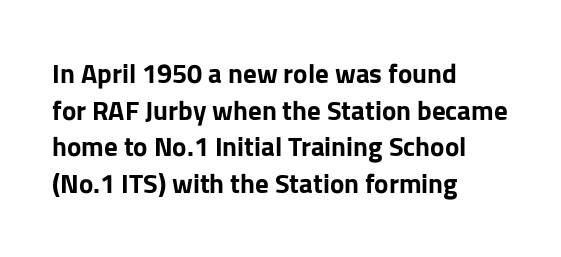
Q: Is the text bold? A: Yes.
Q: Is the text italic (slanted)? A: No, it is upright.
Q: Is the text underlined? A: No.
Q: How is the paragraph aligned? A: Left-aligned.
Q: Is the spacing between letters normal or unusually wide? A: Normal.
Q: Is the spacing between lines tight, normal or loose? A: Normal.
